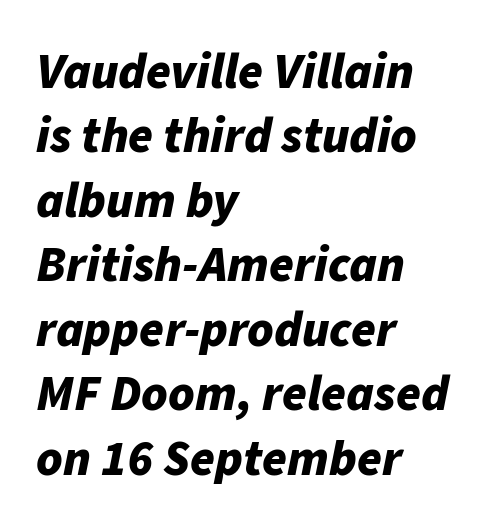
{"italic": "yes", "lean": "right", "slant_degrees": 11, "bold": "yes", "weight": "bold", "width": "normal", "stroke_contrast": "low", "x_height": "medium", "monospaced": "no", "underline": "no", "align": "left", "line_spacing": "normal", "line_spacing_ratio": 1.29, "letter_spacing": "normal", "letter_spacing_em": 0.0, "glyph_px": 50}
